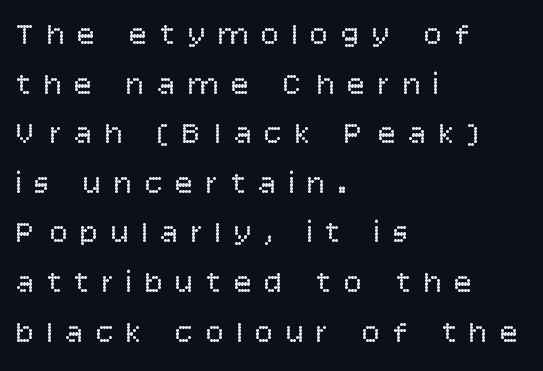
The passage shown stacks its lines at a standard gap. Observe the wide spacing: letters keep a clear distance from each other. The passage shown is typed in a proportional face where columns would drift. The foot of each line stays bare and open. The paragraph has a hard left edge and a soft right edge. Posture: straight, roman, zero tilt.
